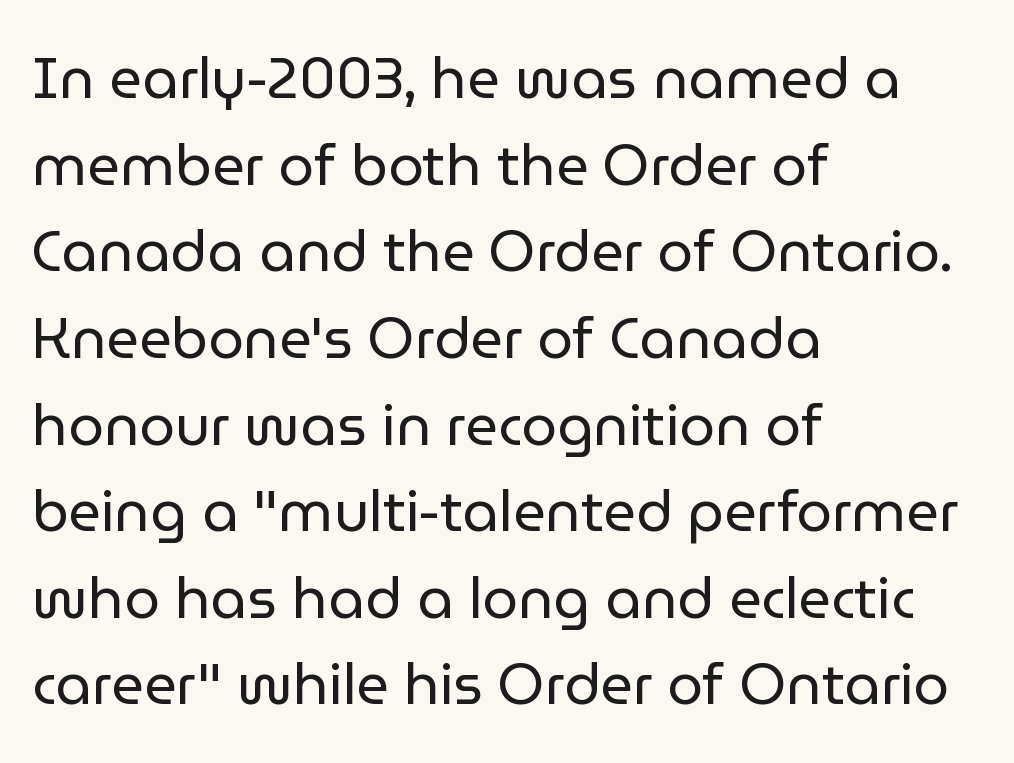
{"serif": "no", "italic": "no", "bold": "no", "weight": "regular", "width": "normal", "stroke_contrast": "low", "x_height": "medium", "monospaced": "no", "underline": "no", "align": "left", "line_spacing": "normal", "line_spacing_ratio": 1.52, "letter_spacing": "normal", "letter_spacing_em": 0.0, "glyph_px": 57}
